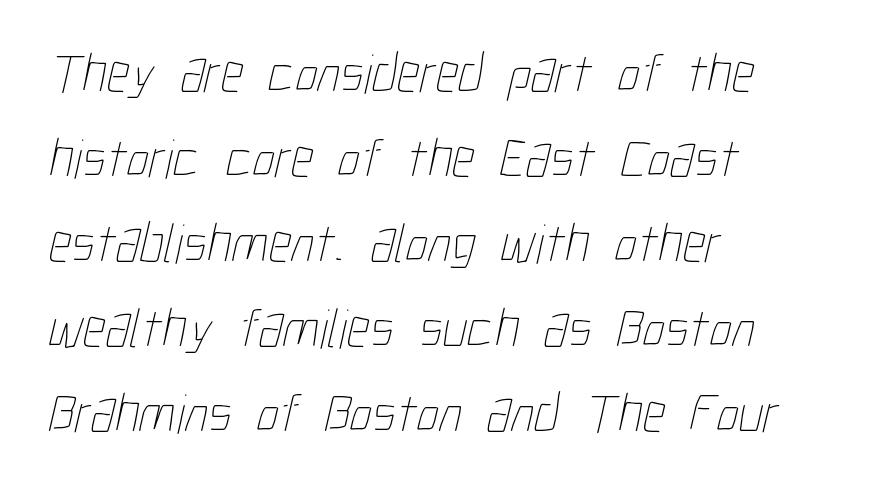
{"bold": "no", "weight": "thin", "width": "condensed", "stroke_contrast": "low", "x_height": "medium", "monospaced": "no", "underline": "no", "align": "left", "line_spacing": "normal", "line_spacing_ratio": 1.52, "letter_spacing": "normal", "letter_spacing_em": 0.0, "glyph_px": 56}
